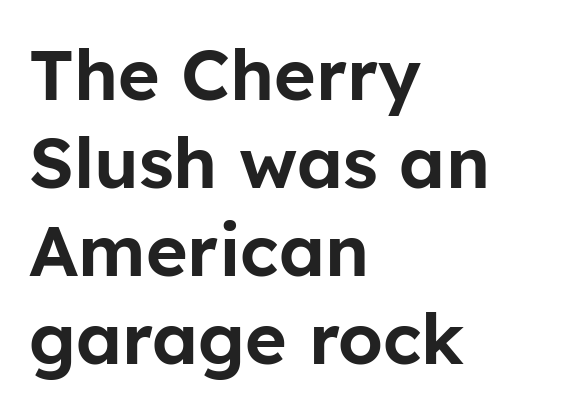
{"serif": "no", "italic": "no", "width": "normal", "stroke_contrast": "low", "x_height": "medium", "monospaced": "no", "underline": "no", "align": "left", "line_spacing_ratio": 1.24, "letter_spacing": "normal", "letter_spacing_em": 0.0, "glyph_px": 71}
